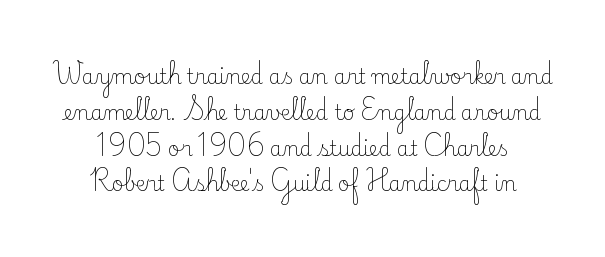
Q: Is the text bold? A: No.
Q: Is the text italic (slanted)? A: No, it is upright.
Q: Is the text underlined? A: No.
Q: Is the spacing between letters normal or unusually wide? A: Normal.
